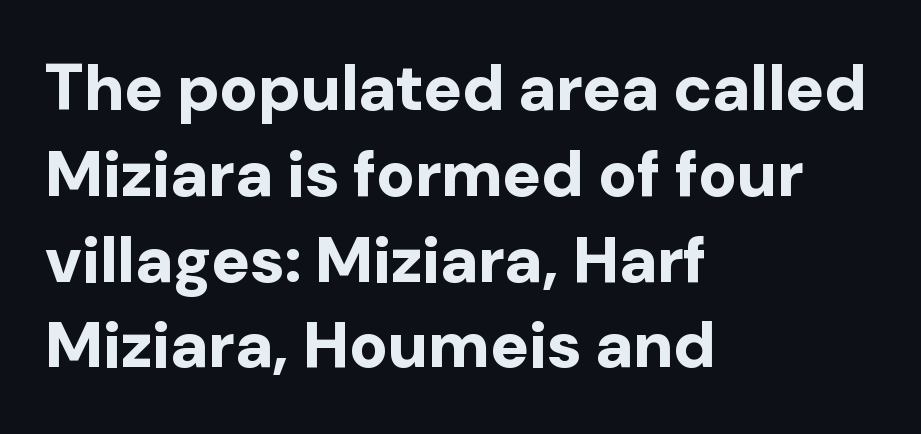
{"serif": "no", "italic": "no", "bold": "yes", "weight": "bold", "width": "normal", "stroke_contrast": "low", "x_height": "medium", "monospaced": "no", "underline": "no", "align": "left", "line_spacing": "normal", "line_spacing_ratio": 1.32, "letter_spacing": "normal", "letter_spacing_em": 0.0, "glyph_px": 65}
